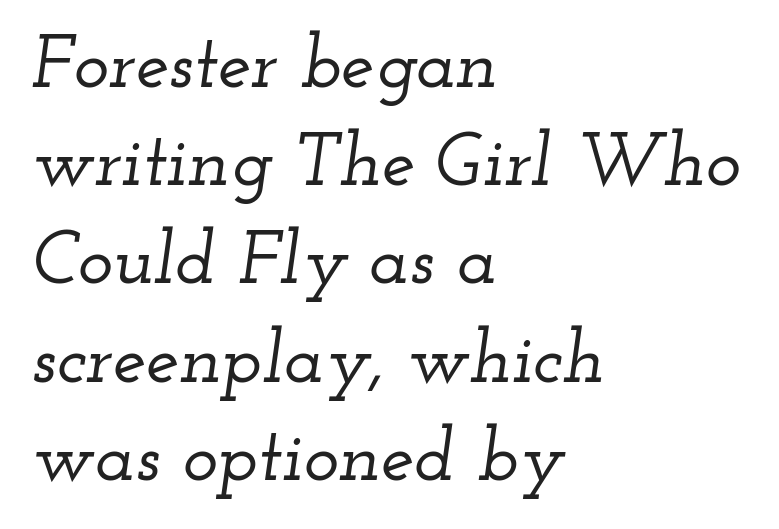
The image shows 75 px wide serif type, italic (leaning right); set left-aligned, normal line spacing (1.31x), normal letter spacing, not underlined; low stroke contrast and a small x-height.
